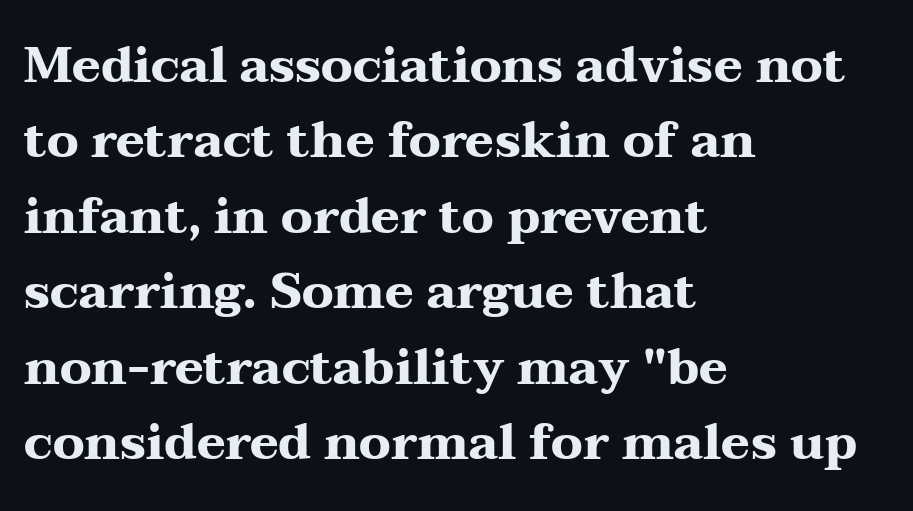
The image shows 49 px heavy, wide serif type, upright; set left-aligned, normal line spacing (1.54x), normal letter spacing, not underlined; medium stroke contrast and a medium x-height.
